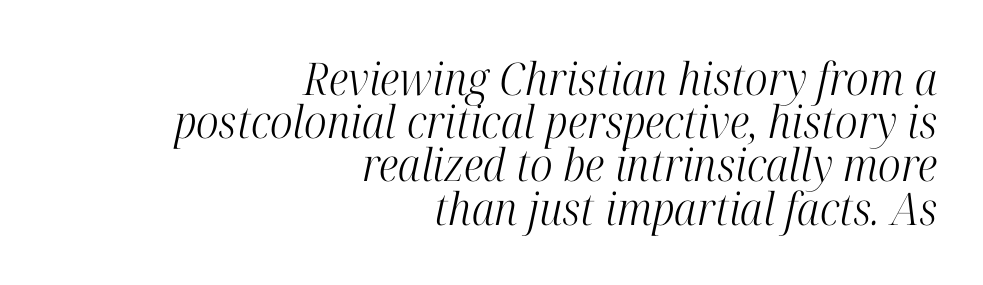
The image shows 45 px light, condensed serif type, italic (leaning right); set right-aligned, tight line spacing (0.96x), normal letter spacing, not underlined; high stroke contrast and a medium x-height.
